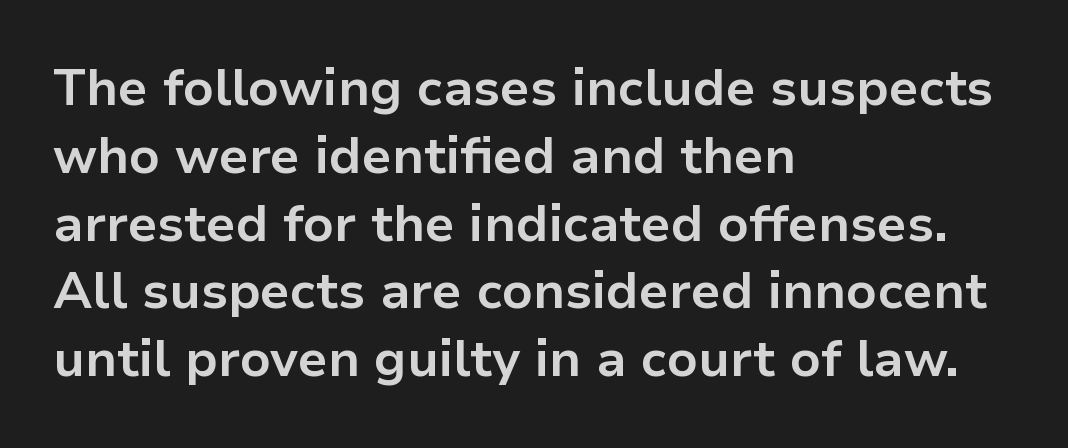
{"serif": "no", "italic": "no", "bold": "yes", "weight": "bold", "width": "normal", "stroke_contrast": "low", "x_height": "medium", "monospaced": "no", "underline": "no", "align": "left", "line_spacing": "normal", "line_spacing_ratio": 1.33, "letter_spacing": "normal", "letter_spacing_em": 0.0, "glyph_px": 51}
